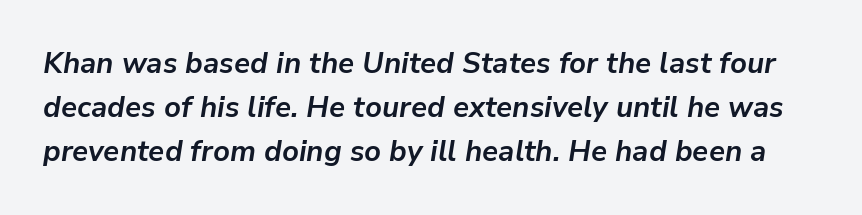
The image shows 29 px bold type, italic (leaning right); set normal line spacing (1.51x), normal letter spacing, not underlined; low stroke contrast and a medium x-height.
